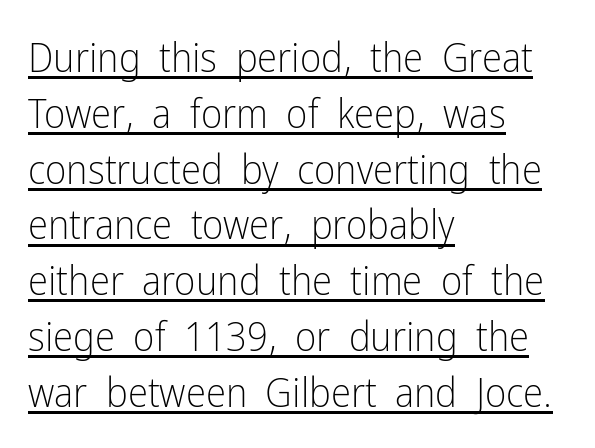
Q: Is the text bold? A: No.
Q: Is the text italic (slanted)? A: No, it is upright.
Q: Is the typeface a serif or a sans-serif typeface? A: Sans-serif.
Q: Is the text underlined? A: Yes.
Q: How is the paragraph aligned? A: Left-aligned.
Q: Is the spacing between letters normal or unusually wide? A: Normal.
Q: Is the spacing between lines tight, normal or loose? A: Normal.
Q: Width (condensed, normal, or wide)? A: Condensed.
Q: Stroke contrast? A: Low.
Q: x-height? A: Medium.
Q: Monospaced? A: No.
